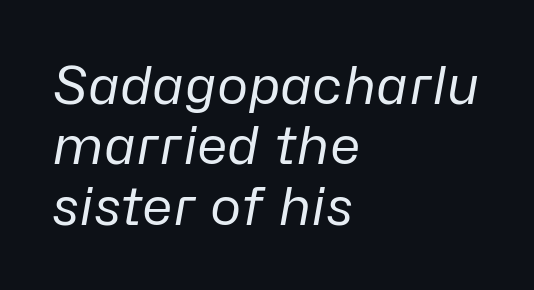
Q: Is the text bold? A: No.
Q: Is the text italic (slanted)? A: Yes, it leans right by about 10 degrees.
Q: Is the text underlined? A: No.
Q: How is the paragraph aligned? A: Left-aligned.
Q: Is the spacing between letters normal or unusually wide? A: Normal.
Q: Is the spacing between lines tight, normal or loose? A: Tight.
Q: Width (condensed, normal, or wide)? A: Normal.
Q: Stroke contrast? A: Low.
Q: x-height? A: Medium.
Q: Monospaced? A: No.
